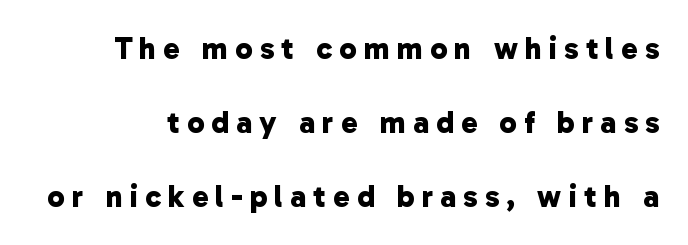
In terms of leading, this rendering errs on the spacious side. These lines are rendered in a variable-pitch font. Each word looks stretched out because of the extra space between its letters. Anything drawn beneath the words? Only blank space. Serif or sans? Sans — the stroke terminals are bare. The passage shown is emphatically bold.
